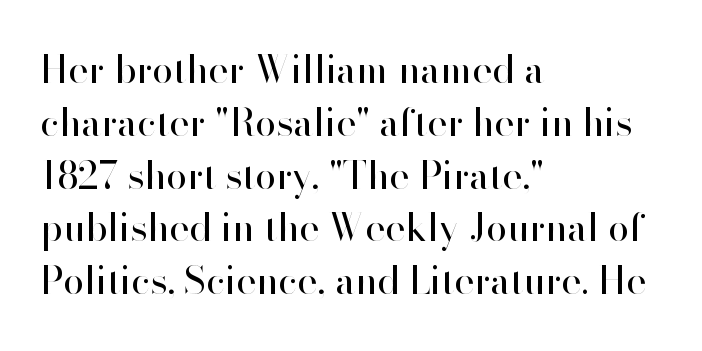
Is this a fixed-width face? No — the glyphs have proportional, varying widths. Every row of glyphs begins at an identical x-position on the left. Does the leading feel generous? No, just average. The letters stand straight up with perfectly vertical stems.
